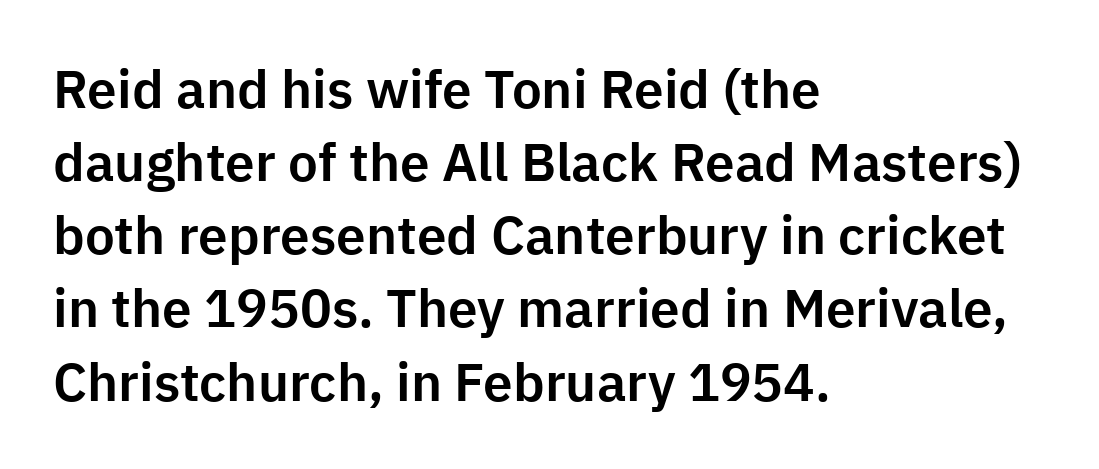
{"serif": "no", "italic": "no", "width": "normal", "stroke_contrast": "low", "x_height": "medium", "monospaced": "no", "underline": "no", "align": "left", "line_spacing": "normal", "line_spacing_ratio": 1.38, "letter_spacing": "normal", "letter_spacing_em": 0.0, "glyph_px": 53}
